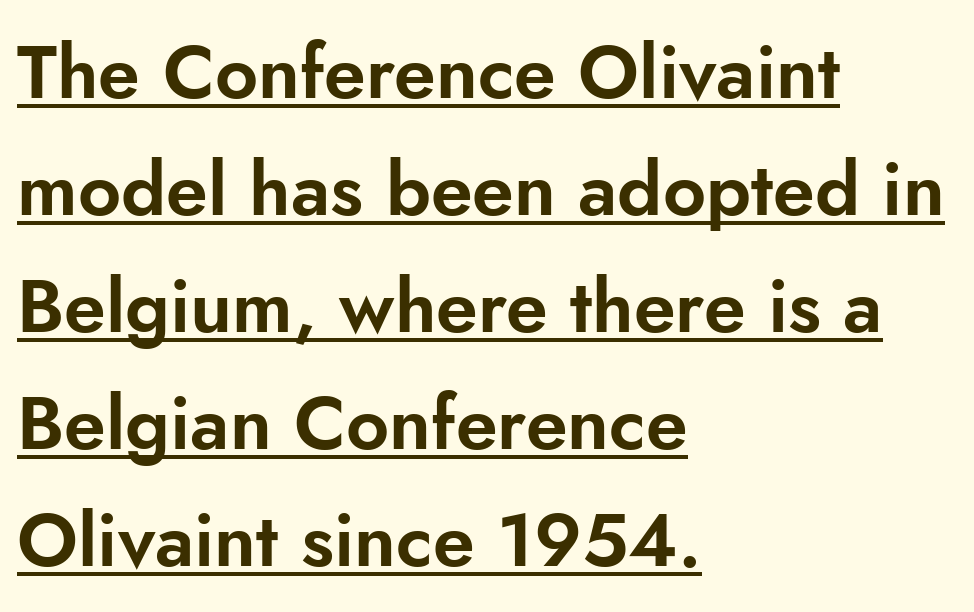
Rendered with straight, roman letterforms. The paragraph has a hard left edge and a soft right edge. In terms of letterform style, serifs are entirely absent. The rendering keeps characters at their native spacing. The string is rendered with underlining switched on.
